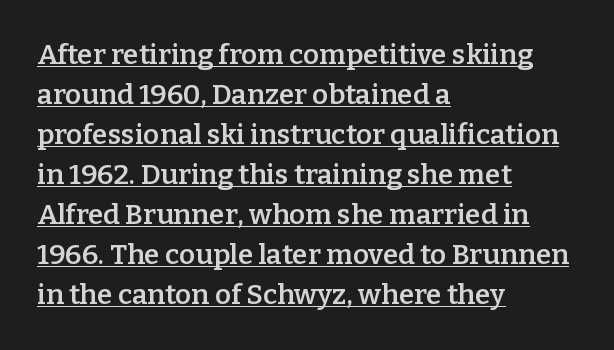
Every word sits above its own underline. Posture: upright roman. A typesetter would call this leading conventional body-copy spacing. Varying glyph widths throughout — classic text-font behaviour. The text was rendered using a seriffed face with decorative stroke endings.
